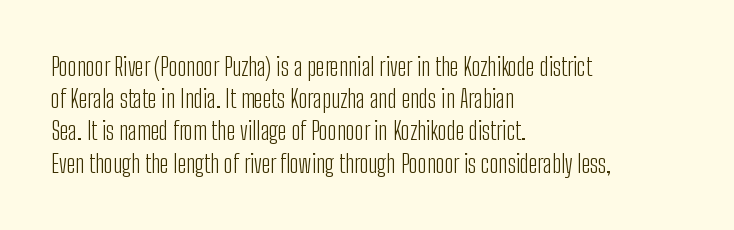
Q: Is the text bold? A: No.
Q: Is the text italic (slanted)? A: No, it is upright.
Q: Is the text underlined? A: No.
Q: How is the paragraph aligned? A: Left-aligned.
Q: Is the spacing between letters normal or unusually wide? A: Normal.
Q: Is the spacing between lines tight, normal or loose? A: Normal.
